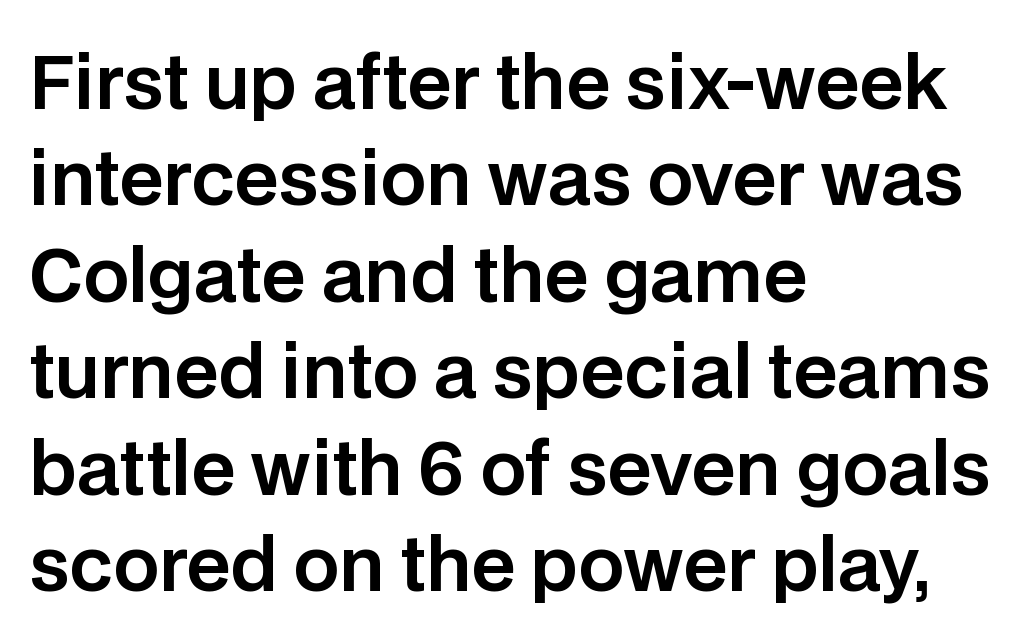
The letters carry no serifs — their stems end cleanly without finishing strokes. Teacher's note: observe the even left margin — that is flush-left alignment. Compared with typical body copy, the letter spacing here is the same. These lines are rendered in a variable-pitch font.
